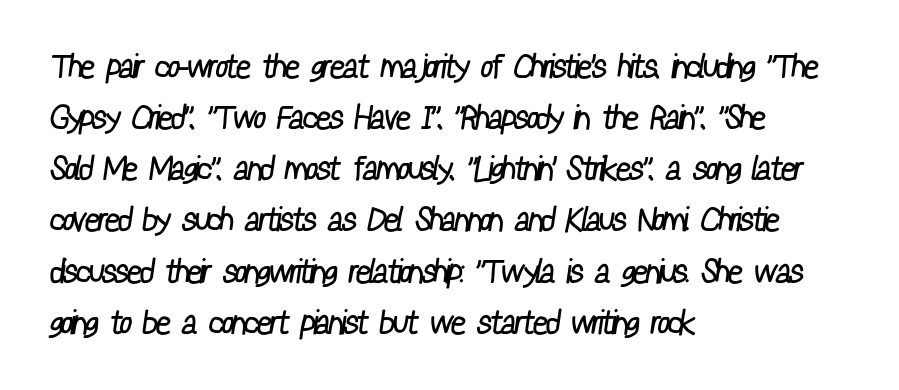
{"serif": "no", "bold": "no", "weight": "regular", "width": "condensed", "stroke_contrast": "low", "x_height": "medium", "monospaced": "no", "underline": "no", "align": "left", "line_spacing": "normal", "line_spacing_ratio": 1.55, "letter_spacing": "normal", "letter_spacing_em": 0.0, "glyph_px": 33}
